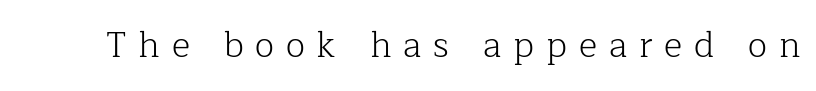
Q: Is the text bold? A: No.
Q: Is the text italic (slanted)? A: No, it is upright.
Q: Is the typeface a serif or a sans-serif typeface? A: Serif.
Q: Is the text underlined? A: No.
Q: Is the spacing between letters normal or unusually wide? A: Unusually wide.
Q: Width (condensed, normal, or wide)? A: Normal.
Q: Stroke contrast? A: Low.
Q: x-height? A: Medium.
Q: Monospaced? A: No.
